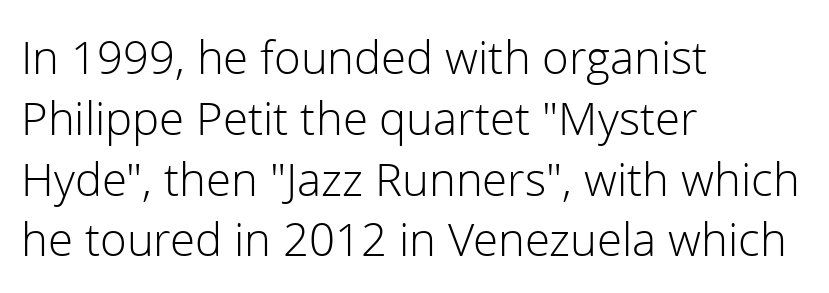
The image shows 49 px light sans-serif type, upright; set left-aligned, line spacing 1.24x, normal letter spacing, not underlined; low stroke contrast and a medium x-height.
